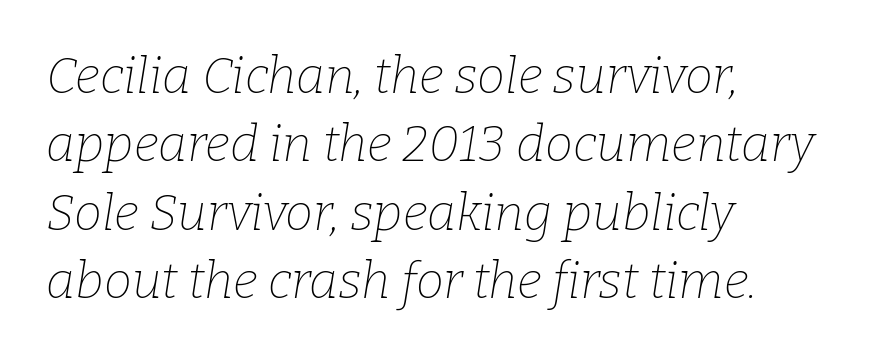
Q: Is the text bold? A: No.
Q: Is the text italic (slanted)? A: Yes, it leans right by about 9 degrees.
Q: Is the typeface a serif or a sans-serif typeface? A: Serif.
Q: Is the text underlined? A: No.
Q: How is the paragraph aligned? A: Left-aligned.
Q: Is the spacing between letters normal or unusually wide? A: Normal.
Q: Is the spacing between lines tight, normal or loose? A: Normal.
Q: Width (condensed, normal, or wide)? A: Normal.
Q: Stroke contrast? A: Low.
Q: x-height? A: Medium.
Q: Monospaced? A: No.
